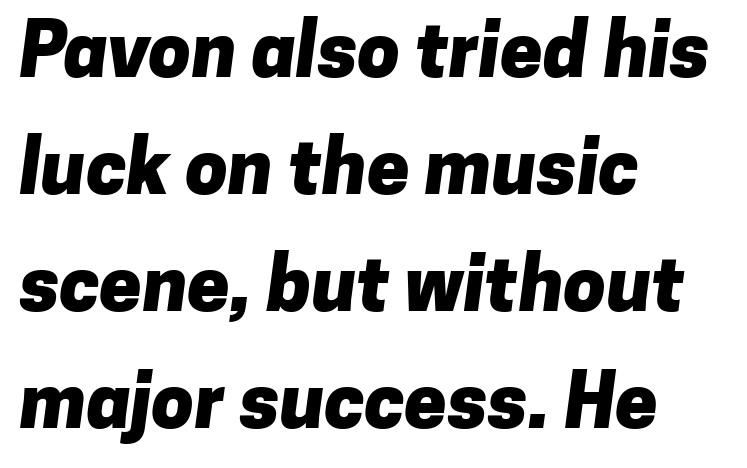
Q: Is the text bold? A: Yes.
Q: Is the typeface a serif or a sans-serif typeface? A: Sans-serif.
Q: Is the text underlined? A: No.
Q: How is the paragraph aligned? A: Left-aligned.
Q: Is the spacing between letters normal or unusually wide? A: Normal.
Q: Is the spacing between lines tight, normal or loose? A: Normal.
Q: Width (condensed, normal, or wide)? A: Normal.
Q: Stroke contrast? A: Low.
Q: x-height? A: Medium.
Q: Monospaced? A: No.
